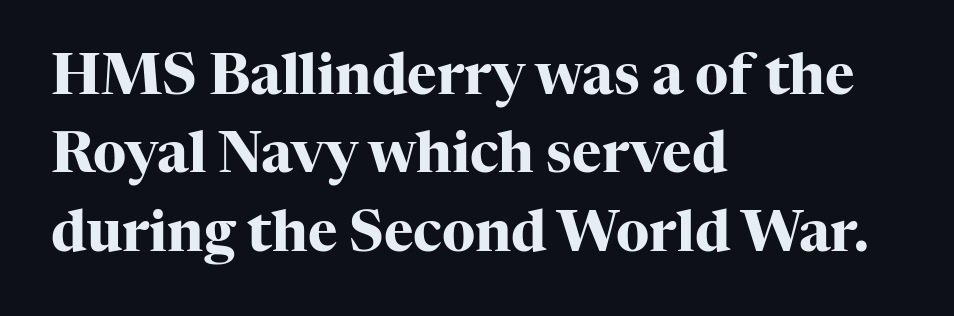
Any mark beneath the type? The region is blank. The designer left line spacing at the default. The ragged edge is on the right, which tells us the setting is flush left. Caption: standard tracking, unaltered.
